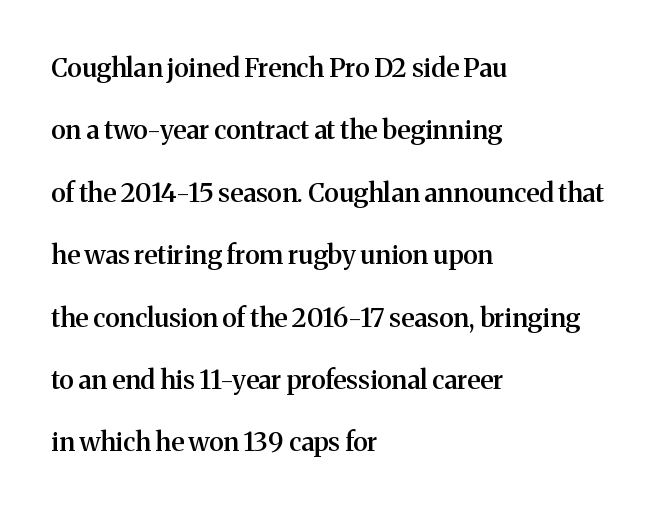
Q: Is the text bold? A: Semi-bold.
Q: Is the text italic (slanted)? A: No, it is upright.
Q: Is the text underlined? A: No.
Q: How is the paragraph aligned? A: Left-aligned.
Q: Is the spacing between letters normal or unusually wide? A: Normal.
Q: Is the spacing between lines tight, normal or loose? A: Loose.
